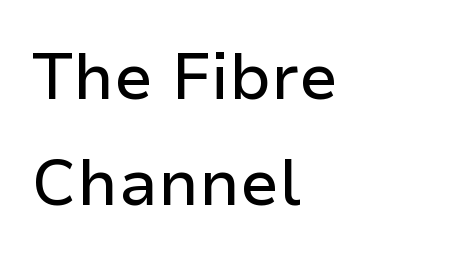
Q: Is the text italic (slanted)? A: No, it is upright.
Q: Is the typeface a serif or a sans-serif typeface? A: Sans-serif.
Q: Is the text underlined? A: No.
Q: How is the paragraph aligned? A: Left-aligned.
Q: Is the spacing between letters normal or unusually wide? A: Normal.
Q: Is the spacing between lines tight, normal or loose? A: Normal.
Q: Width (condensed, normal, or wide)? A: Normal.
Q: Stroke contrast? A: Low.
Q: x-height? A: Medium.
Q: Monospaced? A: No.
